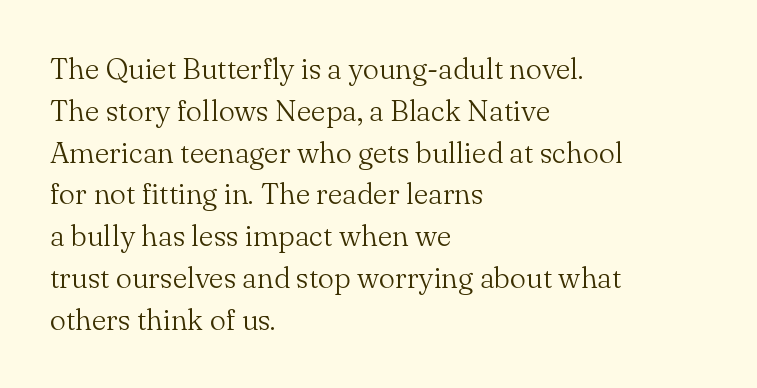
Evenly set lines give the paragraph a standard silhouette. Inter-character spacing is left at the font's built-in metrics. Think of a printed novel: that variable character pitch is what you see here. The passage is arranged the way most books set body copy — flush left.
